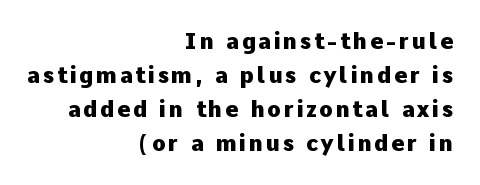
Q: Is the text bold? A: Yes.
Q: Is the text italic (slanted)? A: No, it is upright.
Q: Is the text underlined? A: No.
Q: How is the paragraph aligned? A: Right-aligned.
Q: Is the spacing between lines tight, normal or loose? A: Normal.
